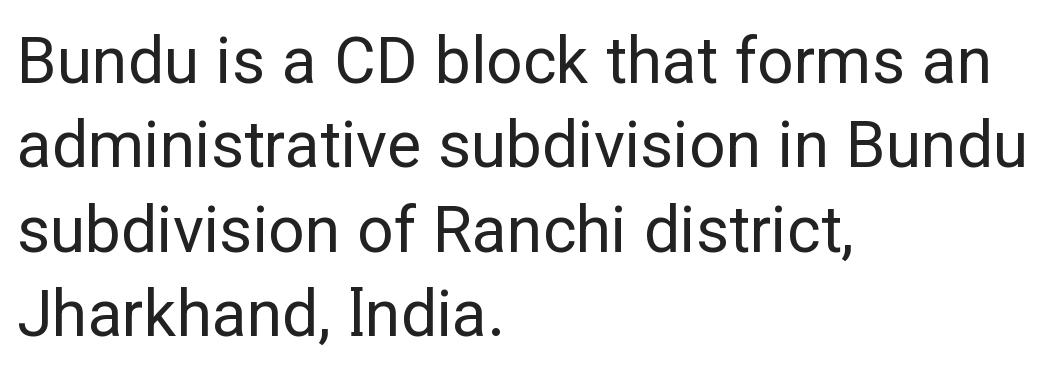
It's the straight-up-and-down kind of type. Summary of vertical rhythm: regular, with standard interline spacing. The lines in this sample share a left origin and differ only in where they stop. Letter spacing: default. Note the varied advance widths — an 'i' is clearly narrower than an 'm'. Unmarked baselines from the first word to the last.
